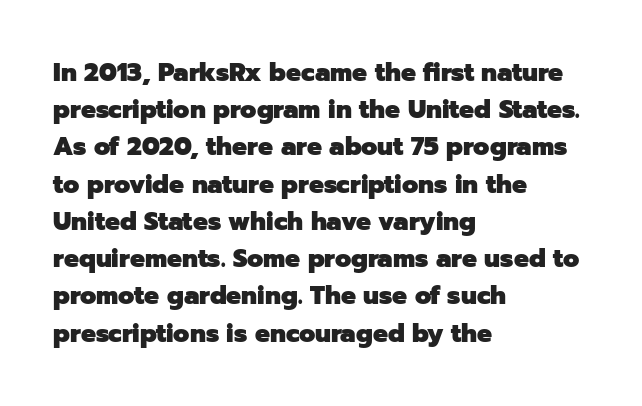
The image shows 25 px bold type, upright; set left-aligned, normal line spacing (1.49x), normal letter spacing, not underlined.
